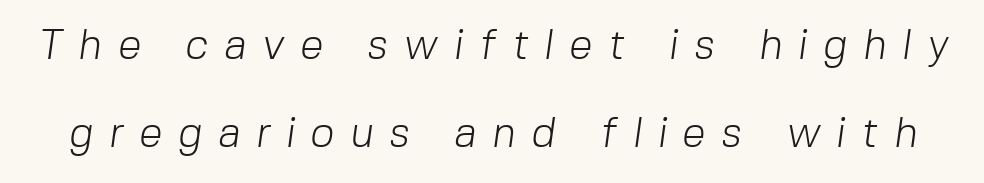
The horizontal fit of the characters is loose and conspicuously gappy. Widely set lines give the paragraph a tall, airy silhouette. Look at the bottom of the vertical strokes: they stop flat, with no serifs. The area under the type is left untouched.
